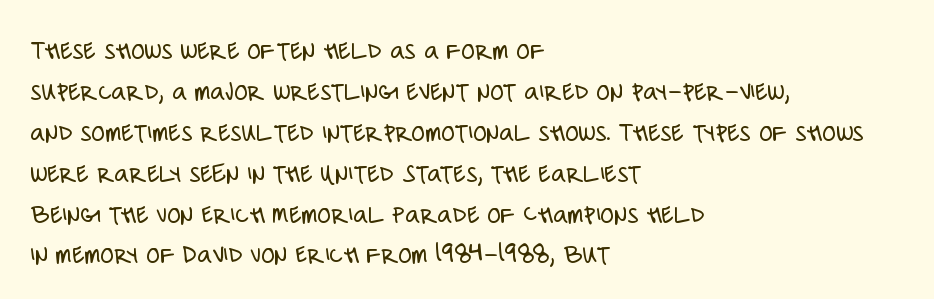
Q: Is the text bold? A: No.
Q: Is the text italic (slanted)? A: No, it is upright.
Q: Is the typeface a serif or a sans-serif typeface? A: Sans-serif.
Q: Is the text underlined? A: No.
Q: How is the paragraph aligned? A: Left-aligned.
Q: Is the spacing between letters normal or unusually wide? A: Normal.
Q: Is the spacing between lines tight, normal or loose? A: Normal.
Q: Width (condensed, normal, or wide)? A: Condensed.
Q: Stroke contrast? A: Low.
Q: x-height? A: Large.
Q: Monospaced? A: No.
